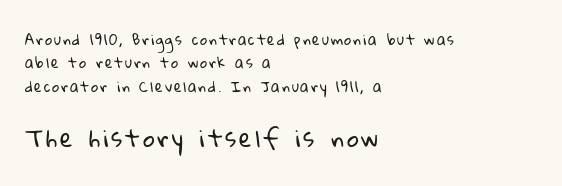
Which chunk is bigger? The second one — the bottom block dwarfs the top. No extra ink here — the face is not bold. Plain, unruled lines of type. Honestly, the row spacing looks completely unremarkable. Is the block centered? No — it sits flush against the left margin.
